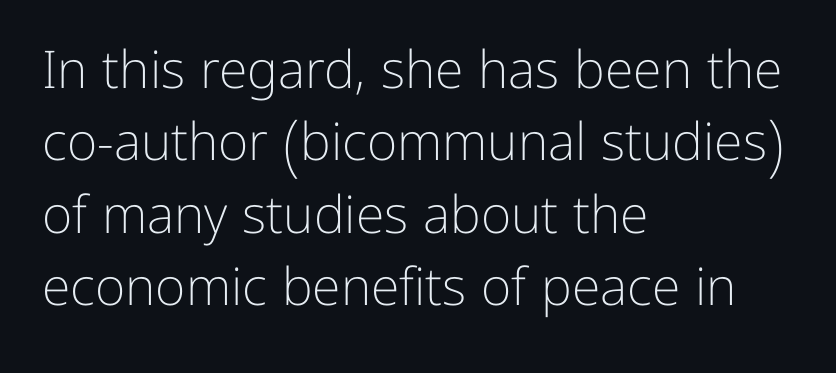
The image shows 52 px light sans-serif type, upright; set left-aligned, normal line spacing (1.39x), normal letter spacing, not underlined; low stroke contrast and a medium x-height.
